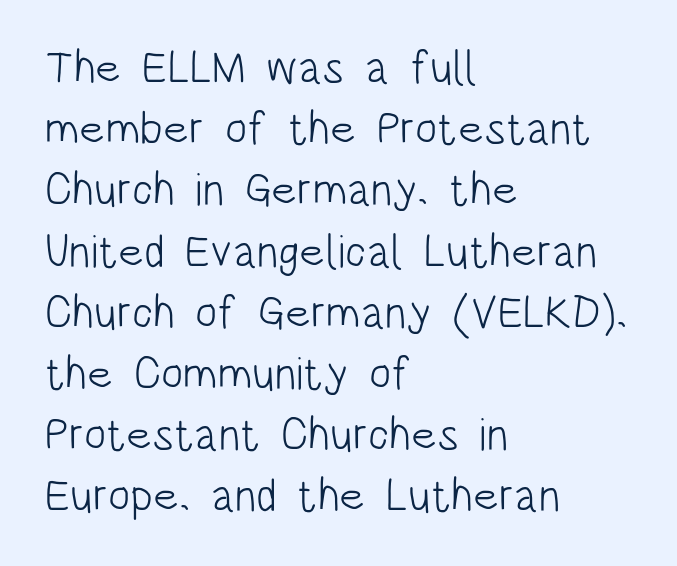
The rendering keeps characters at their native spacing. Caption: multi-line text, flush left, ragged right. Upright lettering throughout. Does the leading feel generous? No, just average. Stroke mass is kept to a normal reading level or below. Here the designer chose a conventional face with non-uniform glyph widths.
